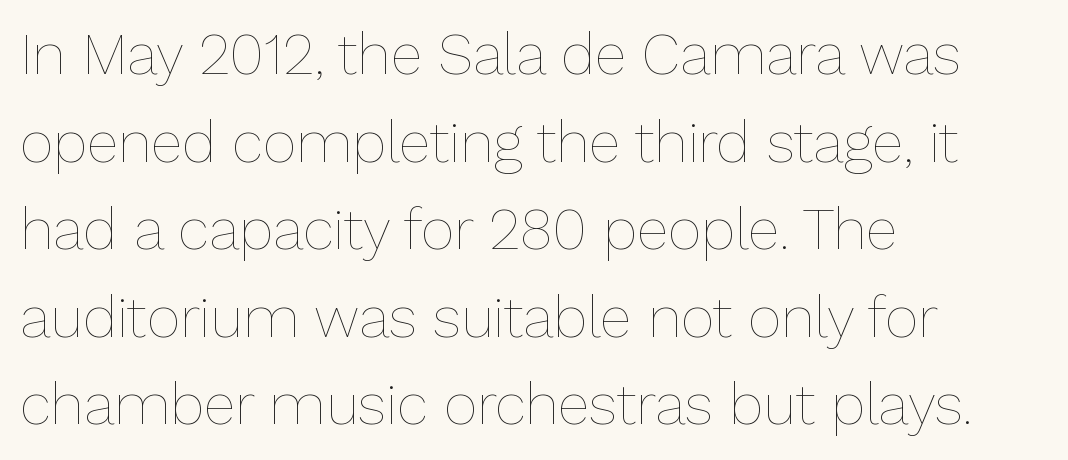
{"italic": "no", "bold": "no", "weight": "thin", "width": "normal", "stroke_contrast": "low", "x_height": "medium", "monospaced": "no", "underline": "no", "align": "left", "line_spacing": "normal", "line_spacing_ratio": 1.51, "letter_spacing": "normal", "letter_spacing_em": 0.0, "glyph_px": 58}
